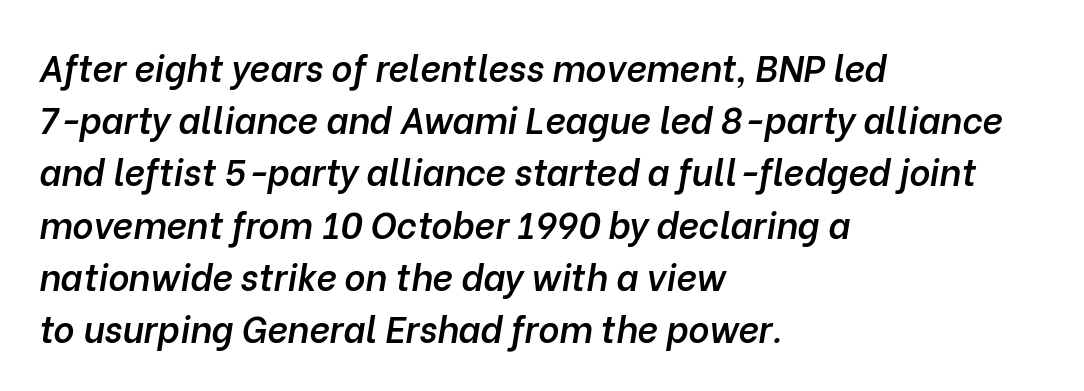
In terms of weight, the rendering is demibold, just under bold. In terms of posture, this sample is oblique. Anything drawn beneath the words? Only blank space. The face used here is proportionally spaced, like ordinary book or web type. The passage shown has conventional tracking throughout.
